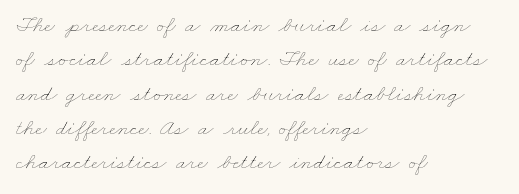
Q: Is the text bold? A: No.
Q: Is the text underlined? A: No.
Q: How is the paragraph aligned? A: Left-aligned.
Q: Is the spacing between letters normal or unusually wide? A: Normal.
Q: Is the spacing between lines tight, normal or loose? A: Normal.
